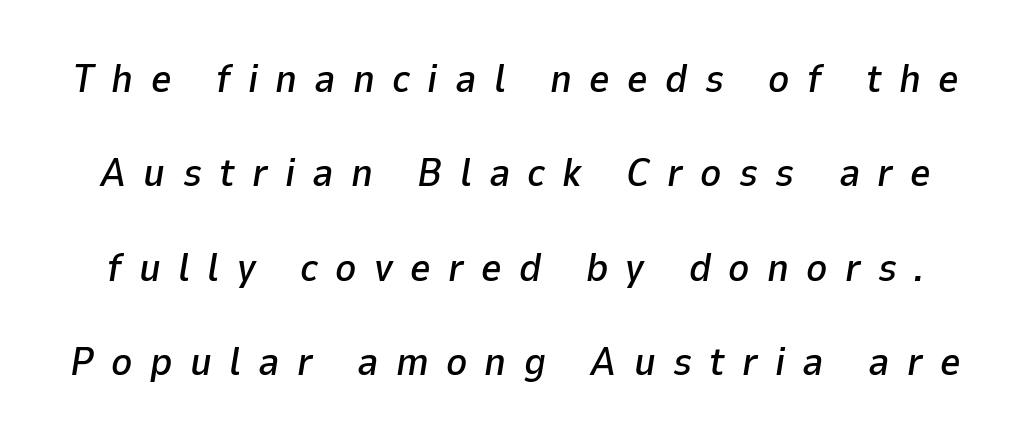
The image shows 40 px text type, italic (leaning right); set loose line spacing (2.36x), unusually wide letter spacing (+0.43 em), not underlined; low stroke contrast and a medium x-height.
